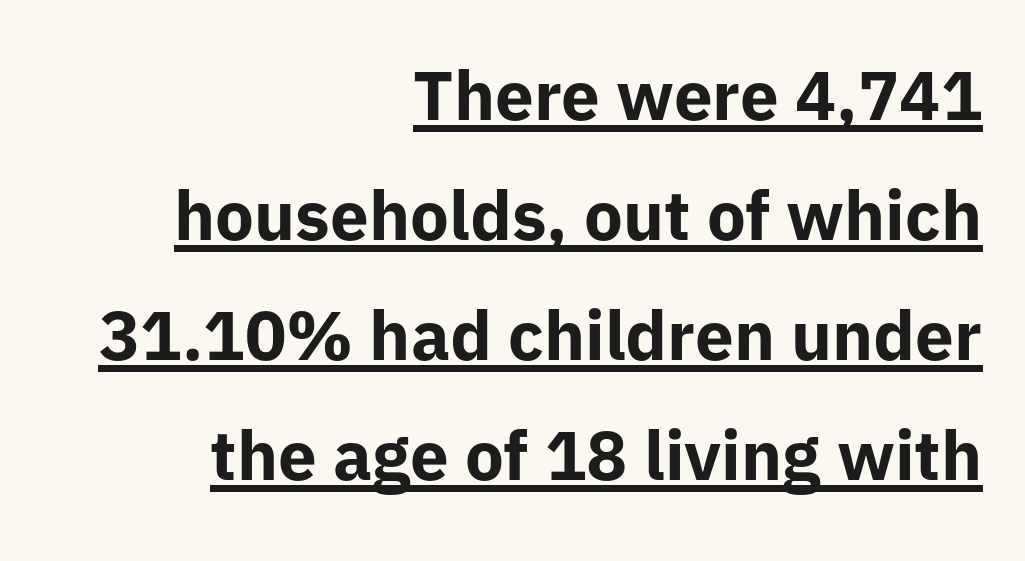
Looks like someone drew a line under every word here. The text block is weighted toward the right margin, trailing off unevenly leftward. Letterform terminals end flat and unadorned throughout the passage. Chunky letters — that's bold for sure. The gaps between neighbouring characters are ordinary and unremarkable.
